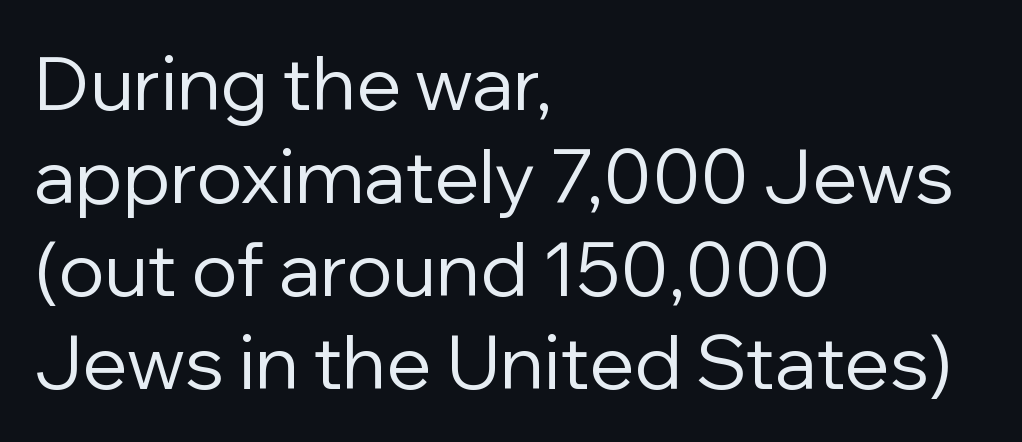
{"serif": "no", "italic": "no", "bold": "no", "weight": "regular", "width": "normal", "stroke_contrast": "low", "x_height": "medium", "monospaced": "no", "underline": "no", "align": "left", "line_spacing_ratio": 1.24, "letter_spacing": "normal", "letter_spacing_em": 0.0, "glyph_px": 75}
